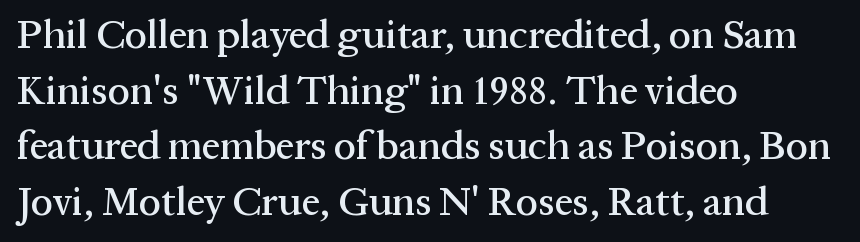
The image shows 40 px serif type, upright; set left-aligned, normal line spacing (1.39x), normal letter spacing, not underlined; medium stroke contrast and a medium x-height.
